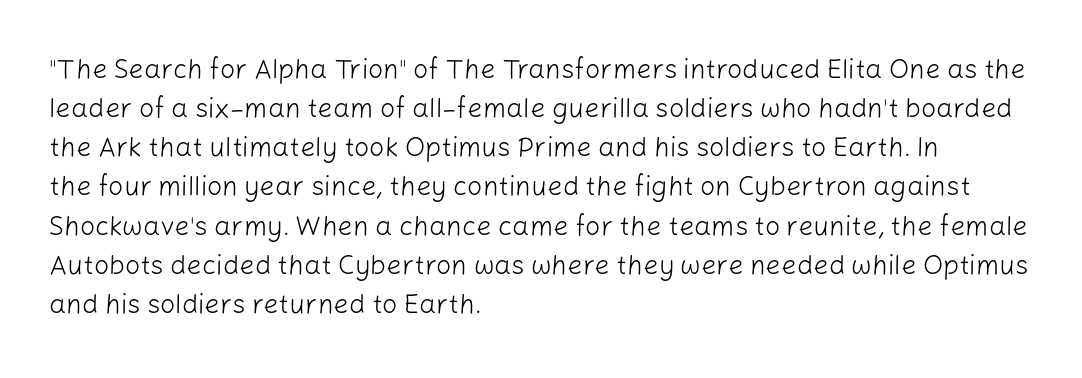
Q: Is the text bold? A: No.
Q: Is the text italic (slanted)? A: No, it is upright.
Q: Is the text underlined? A: No.
Q: How is the paragraph aligned? A: Left-aligned.
Q: Is the spacing between letters normal or unusually wide? A: Normal.
Q: Is the spacing between lines tight, normal or loose? A: Normal.
